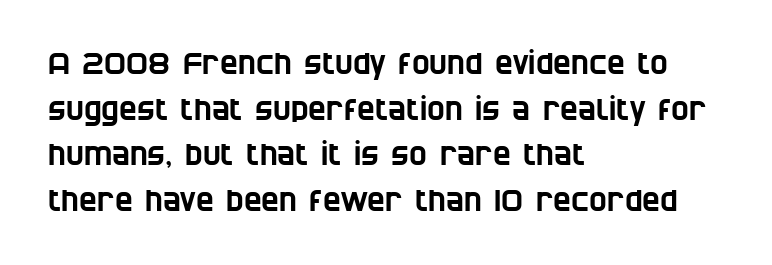
The image shows 30 px condensed sans-serif type; set left-aligned, normal line spacing (1.52x), normal letter spacing, not underlined; low stroke contrast and a large x-height.
